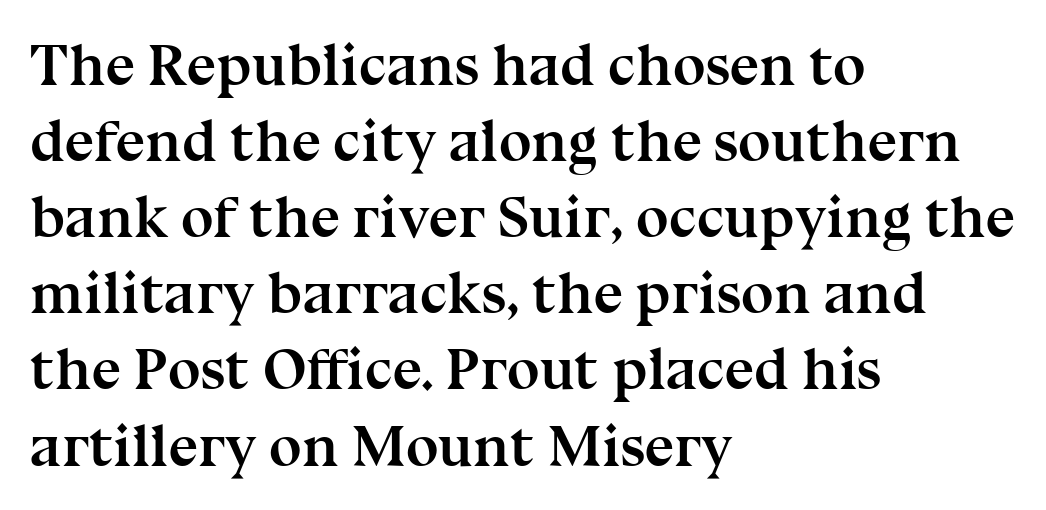
Q: Is the text bold? A: Yes.
Q: Is the text italic (slanted)? A: No, it is upright.
Q: Is the typeface a serif or a sans-serif typeface? A: Serif.
Q: Is the text underlined? A: No.
Q: How is the paragraph aligned? A: Left-aligned.
Q: Is the spacing between letters normal or unusually wide? A: Normal.
Q: Is the spacing between lines tight, normal or loose? A: Normal.
Q: Width (condensed, normal, or wide)? A: Normal.
Q: Stroke contrast? A: Medium.
Q: x-height? A: Medium.
Q: Monospaced? A: No.
